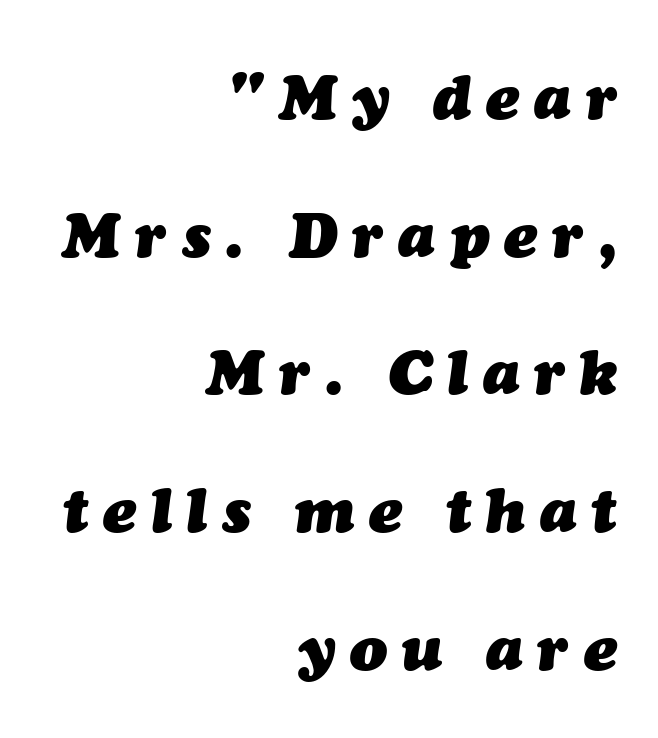
Q: Is the text bold? A: Yes.
Q: Is the text italic (slanted)? A: Yes, it leans right by about 7 degrees.
Q: Is the text underlined? A: No.
Q: How is the paragraph aligned? A: Right-aligned.
Q: Is the spacing between letters normal or unusually wide? A: Unusually wide.
Q: Is the spacing between lines tight, normal or loose? A: Loose.
Q: Width (condensed, normal, or wide)? A: Normal.
Q: Stroke contrast? A: Medium.
Q: x-height? A: Medium.
Q: Monospaced? A: No.
